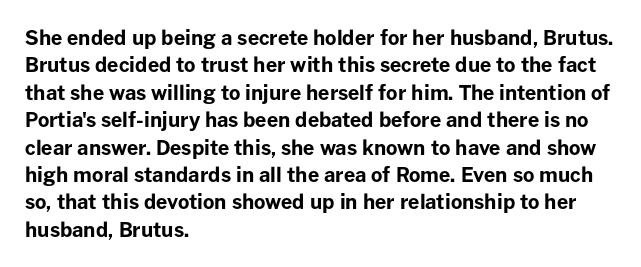
The image shows 20 px bold type, upright; set left-aligned, normal line spacing (1.37x), normal letter spacing, not underlined.
